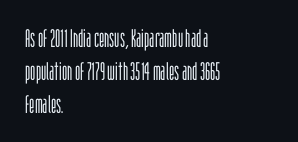
{"italic": "no", "bold": "no", "underline": "no", "align": "left", "line_spacing": "normal", "line_spacing_ratio": 1.32, "letter_spacing": "normal", "letter_spacing_em": 0.0, "glyph_px": 25}
